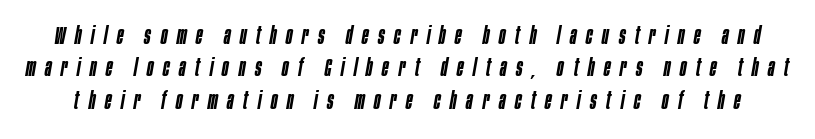
Heft: intermediate — a semibold. The lettering tilts uniformly, giving the passage an italic look. The space directly below the letters is spotless. Compared with typical body copy, the letter spacing here is much looser. If you measured baseline to baseline, you'd find a middling distance.
